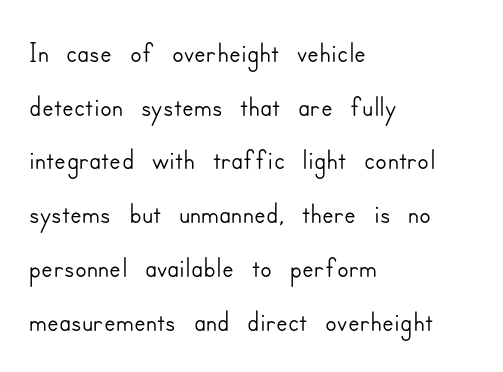
Q: Is the text italic (slanted)? A: No, it is upright.
Q: Is the typeface a serif or a sans-serif typeface? A: Sans-serif.
Q: Is the text underlined? A: No.
Q: How is the paragraph aligned? A: Left-aligned.
Q: Is the spacing between letters normal or unusually wide? A: Normal.
Q: Is the spacing between lines tight, normal or loose? A: Normal.
Q: Width (condensed, normal, or wide)? A: Normal.
Q: Stroke contrast? A: Low.
Q: x-height? A: Small.
Q: Monospaced? A: No.
